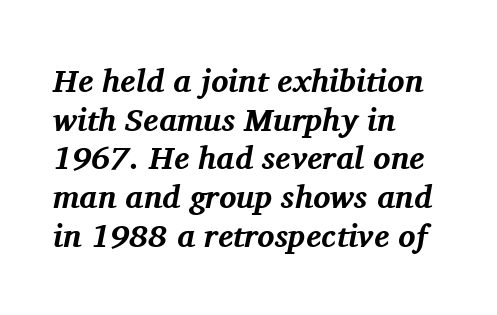
The image shows 32 px bold serif type, italic (leaning right); set left-aligned, line spacing 1.21x, normal letter spacing, not underlined; medium stroke contrast and a medium x-height.
